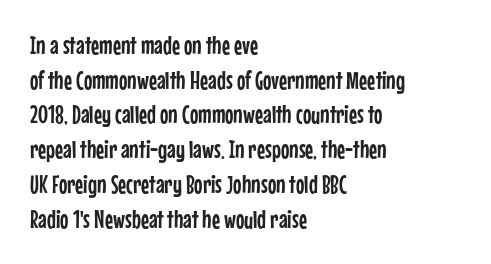
Q: Is the text italic (slanted)? A: No, it is upright.
Q: Is the text underlined? A: No.
Q: How is the paragraph aligned? A: Left-aligned.
Q: Is the spacing between letters normal or unusually wide? A: Normal.
Q: Is the spacing between lines tight, normal or loose? A: Normal.
